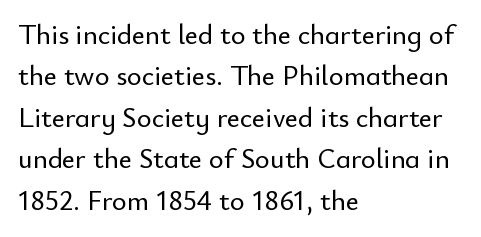
Compared with a centered layout, this one pins lines to the left instead. The letters stand straight up with perfectly vertical stems. Vertically, the passage feels balanced, rows spaced as you'd expect. Bare-footed words on every line. The type family on display is of the sans-serif kind.
